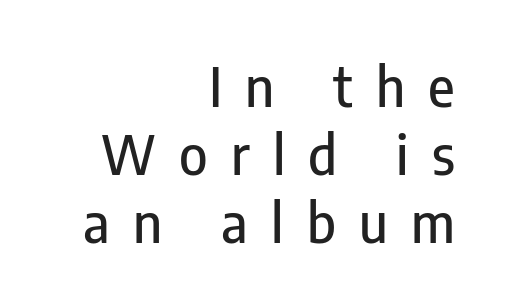
The image shows 54 px condensed sans-serif type, upright; set right-aligned, normal line spacing (1.26x), unusually wide letter spacing (+0.43 em), not underlined; low stroke contrast and a medium x-height.
